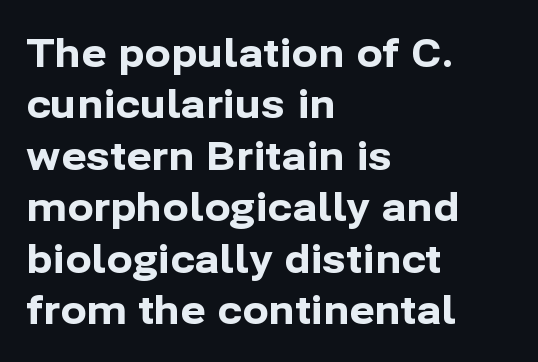
Q: Is the text bold? A: Yes.
Q: Is the text italic (slanted)? A: No, it is upright.
Q: Is the typeface a serif or a sans-serif typeface? A: Sans-serif.
Q: Is the text underlined? A: No.
Q: How is the paragraph aligned? A: Left-aligned.
Q: Is the spacing between letters normal or unusually wide? A: Normal.
Q: Is the spacing between lines tight, normal or loose? A: Normal.
Q: Width (condensed, normal, or wide)? A: Normal.
Q: Stroke contrast? A: Low.
Q: x-height? A: Medium.
Q: Monospaced? A: No.
